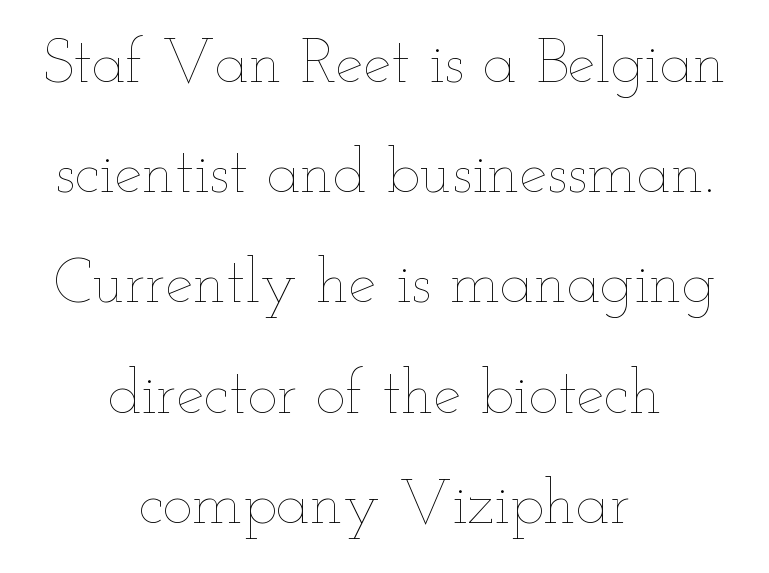
Honestly, the letter spacing is just normal — you wouldn't notice it. Ordinary non-slanted type is in use. No word sits above an underline. Spacing verdict: proportional, widths tailored to each character.
